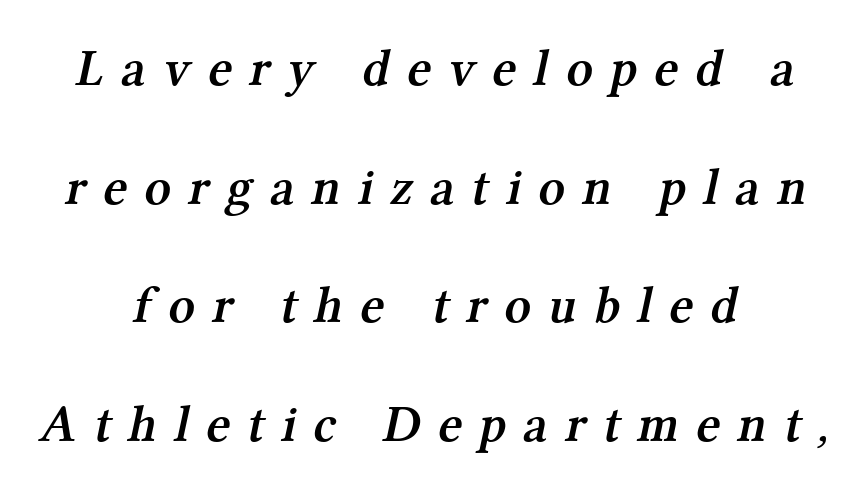
Q: Is the text bold? A: Semi-bold.
Q: Is the typeface a serif or a sans-serif typeface? A: Serif.
Q: Is the text underlined? A: No.
Q: How is the paragraph aligned? A: Centered.
Q: Is the spacing between letters normal or unusually wide? A: Unusually wide.
Q: Is the spacing between lines tight, normal or loose? A: Loose.
Q: Width (condensed, normal, or wide)? A: Normal.
Q: Stroke contrast? A: Medium.
Q: x-height? A: Medium.
Q: Monospaced? A: No.
